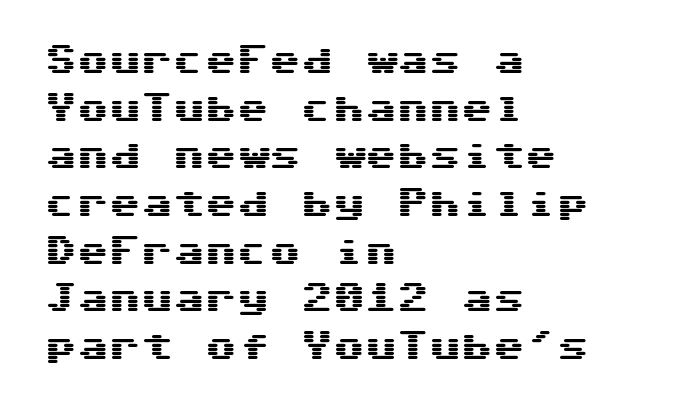
The paragraph shown leans on its left margin. Looks like terminal output: every glyph gets an equal slot. Observe the ordinary spacing: letters are neighbours, not strangers. The lettering holds an erect, upright posture throughout. Plain, unruled lines of type. This block has exactly the height ordinary leading produces.
